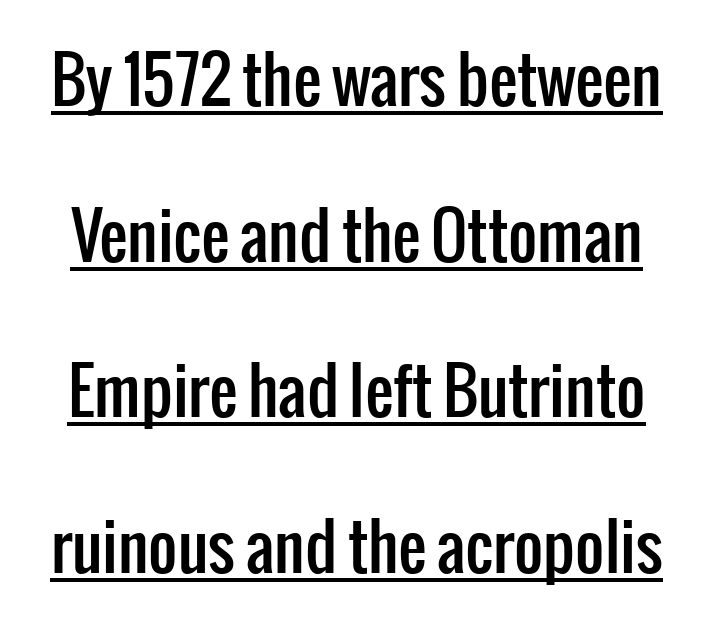
{"serif": "no", "italic": "no", "width": "condensed", "stroke_contrast": "low", "x_height": "medium", "monospaced": "no", "underline": "yes", "line_spacing": "loose", "line_spacing_ratio": 2.47, "letter_spacing": "normal", "letter_spacing_em": 0.0, "glyph_px": 63}
